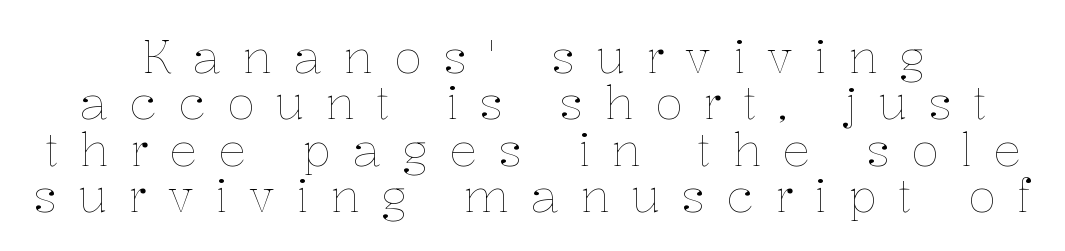
Q: Is the text bold? A: No.
Q: Is the text italic (slanted)? A: No, it is upright.
Q: Is the text underlined? A: No.
Q: How is the paragraph aligned? A: Centered.
Q: Is the spacing between letters normal or unusually wide? A: Unusually wide.
Q: Is the spacing between lines tight, normal or loose? A: Tight.
Q: Width (condensed, normal, or wide)? A: Normal.
Q: Stroke contrast? A: Low.
Q: x-height? A: Medium.
Q: Monospaced? A: No.
